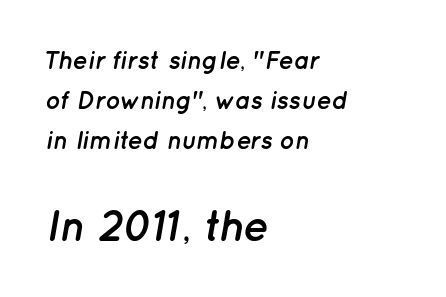
This layout puts the modest block above and the oversized block below. Spacing verdict: proportional, widths tailored to each character. Chunky letters — that's bold for sure. The typesetter chose a ragged-right arrangement here. Underline: absent. Slanted lettering throughout.
